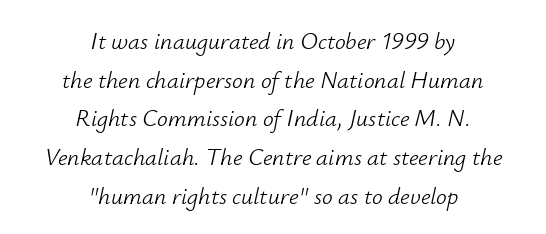
Emphasis-style slanted type is in use. Every row of glyphs is offset so its center matches the block's center. Clear beneath every line of the passage. Rows of type keep a routine distance in the vertical direction. The face looks like a standard text weight, possibly lighter.
